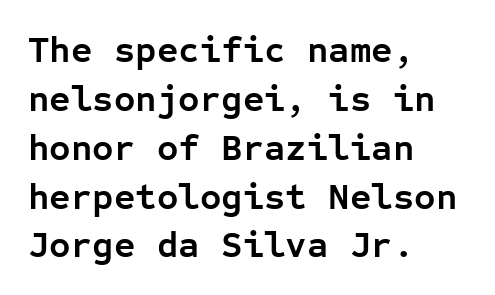
Q: Is the text bold? A: Yes.
Q: Is the text italic (slanted)? A: No, it is upright.
Q: Is the typeface a serif or a sans-serif typeface? A: Sans-serif.
Q: Is the text underlined? A: No.
Q: How is the paragraph aligned? A: Left-aligned.
Q: Is the spacing between letters normal or unusually wide? A: Normal.
Q: Is the spacing between lines tight, normal or loose? A: Normal.
Q: Width (condensed, normal, or wide)? A: Normal.
Q: Stroke contrast? A: Low.
Q: x-height? A: Medium.
Q: Monospaced? A: Yes.
